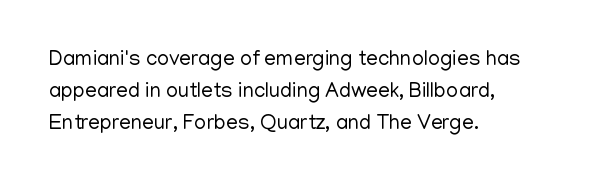
The image shows 21 px text type, upright; set left-aligned, normal line spacing (1.52x), normal letter spacing, not underlined.
